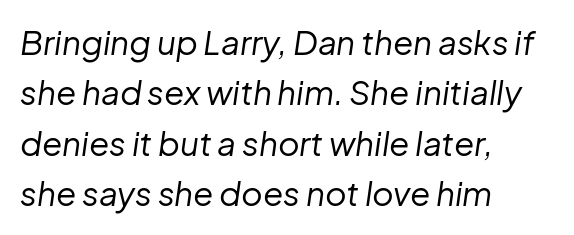
The image shows 33 px regular-weight type, italic (leaning right); set left-aligned, normal line spacing (1.53x), normal letter spacing, not underlined; low stroke contrast and a medium x-height.
